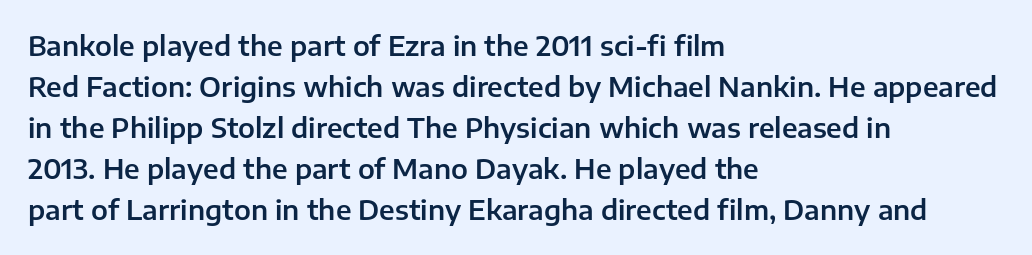
{"italic": "no", "underline": "no", "align": "left", "line_spacing": "normal", "line_spacing_ratio": 1.52, "letter_spacing": "normal", "letter_spacing_em": 0.0, "glyph_px": 27}
